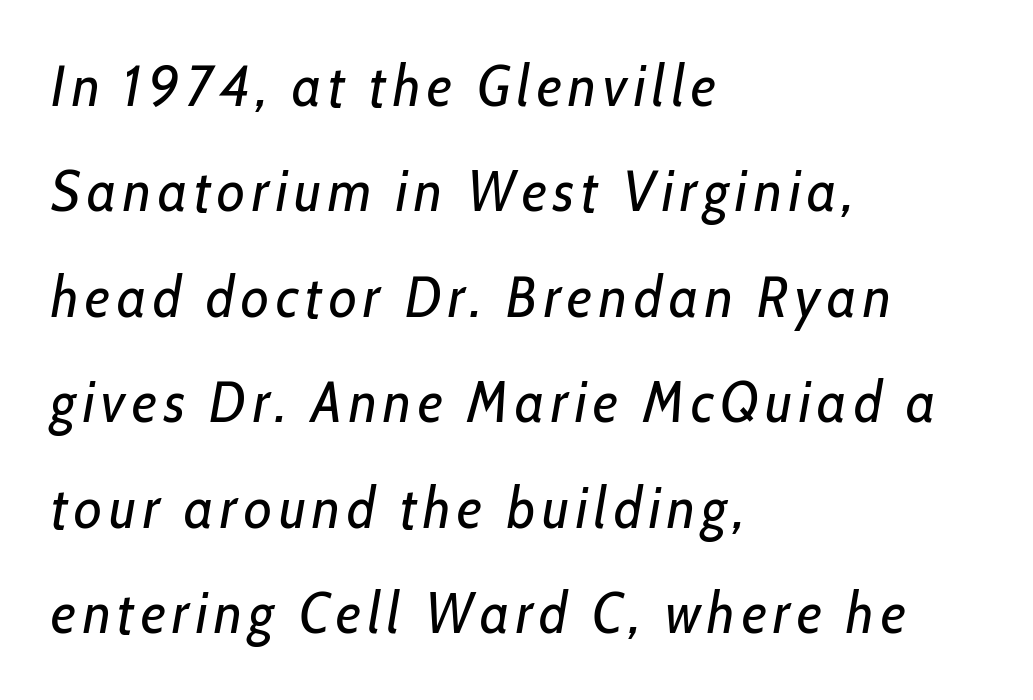
{"italic": "yes", "lean": "right", "slant_degrees": 10, "bold": "no", "weight": "regular", "width": "condensed", "stroke_contrast": "low", "x_height": "medium", "monospaced": "no", "underline": "no", "align": "left", "line_spacing_ratio": 1.85, "glyph_px": 57}
